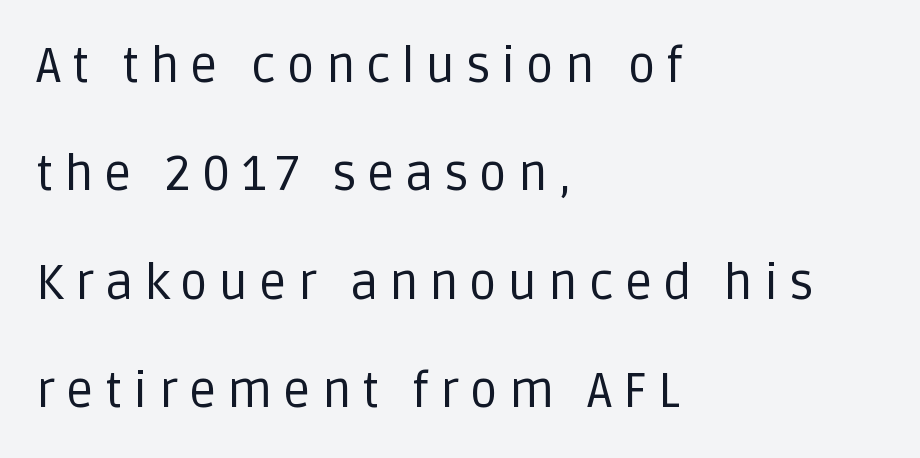
Q: Is the text bold? A: No.
Q: Is the text italic (slanted)? A: No, it is upright.
Q: Is the typeface a serif or a sans-serif typeface? A: Sans-serif.
Q: Is the text underlined? A: No.
Q: How is the paragraph aligned? A: Left-aligned.
Q: Is the spacing between letters normal or unusually wide? A: Unusually wide.
Q: Is the spacing between lines tight, normal or loose? A: Loose.
Q: Width (condensed, normal, or wide)? A: Normal.
Q: Stroke contrast? A: Low.
Q: x-height? A: Large.
Q: Monospaced? A: No.
